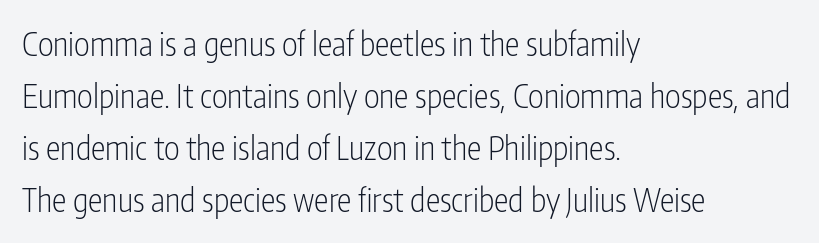
The image shows 33 px light, condensed sans-serif type, upright; set left-aligned, normal line spacing (1.58x), normal letter spacing, not underlined; low stroke contrast and a medium x-height.
